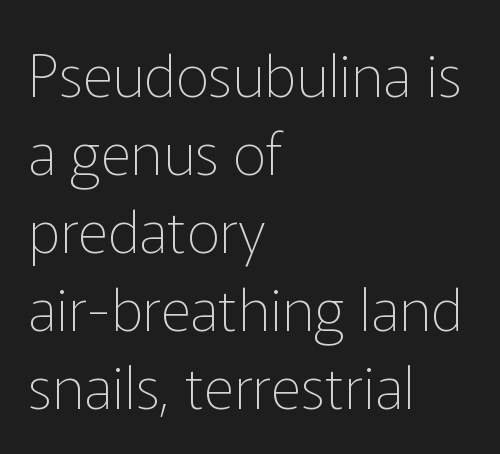
Q: Is the text bold? A: No.
Q: Is the text italic (slanted)? A: No, it is upright.
Q: Is the typeface a serif or a sans-serif typeface? A: Sans-serif.
Q: Is the text underlined? A: No.
Q: How is the paragraph aligned? A: Left-aligned.
Q: Is the spacing between letters normal or unusually wide? A: Normal.
Q: Is the spacing between lines tight, normal or loose? A: Normal.
Q: Width (condensed, normal, or wide)? A: Normal.
Q: Stroke contrast? A: Low.
Q: x-height? A: Medium.
Q: Monospaced? A: No.
